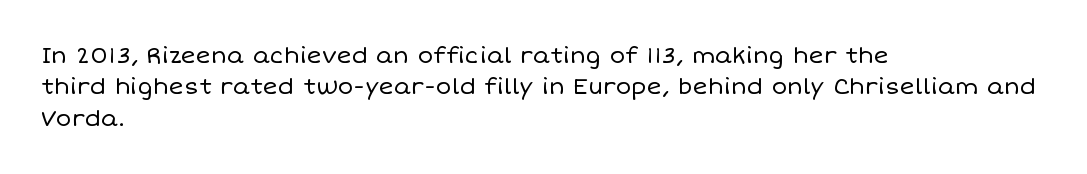
{"italic": "no", "bold": "no", "underline": "no", "align": "left", "line_spacing": "normal", "line_spacing_ratio": 1.36, "letter_spacing": "normal", "letter_spacing_em": 0.0, "glyph_px": 23}
